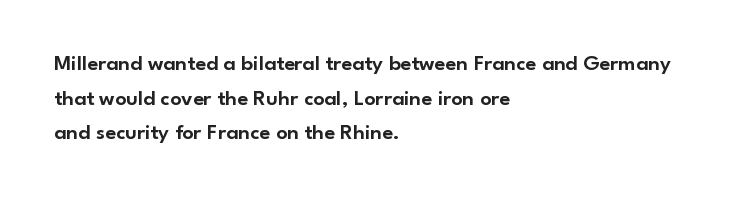
The setting favours the left margin, as ordinary paragraphs usually do. The letters stand straight up with perfectly vertical stems. Baseline-to-baseline distance is the conventional proportion of letter height. Beneath every word, the page is bare. Is the letter spacing exaggerated? No — it looks like the ordinary default.
